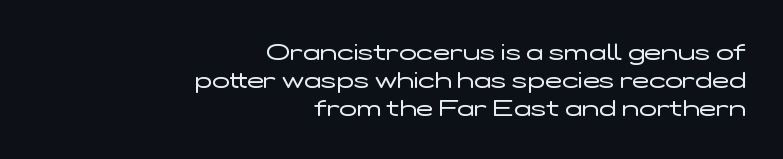
Q: Is the text bold? A: No.
Q: Is the text italic (slanted)? A: No, it is upright.
Q: Is the text underlined? A: No.
Q: How is the paragraph aligned? A: Right-aligned.
Q: Is the spacing between letters normal or unusually wide? A: Normal.
